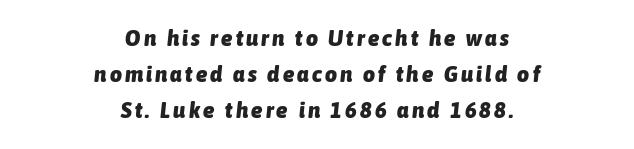
The image shows 23 px bold type, italic (leaning right); set centered, normal line spacing (1.57x), not underlined.
